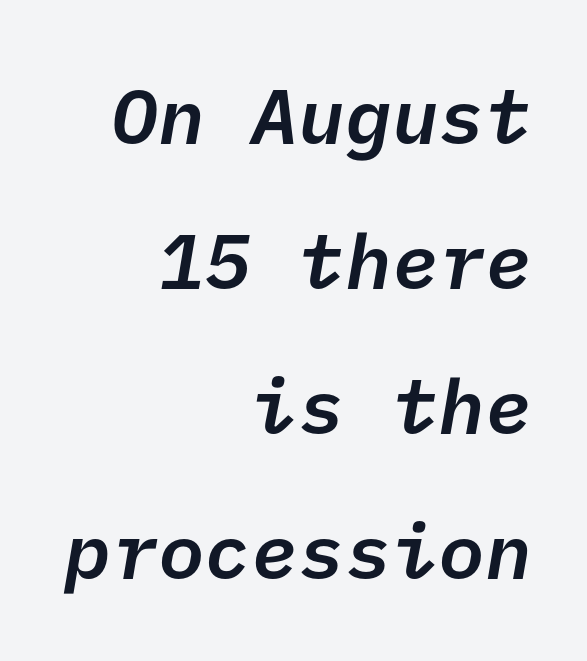
Q: Is the text bold? A: Semi-bold.
Q: Is the typeface a serif or a sans-serif typeface? A: Sans-serif.
Q: Is the text underlined? A: No.
Q: How is the paragraph aligned? A: Right-aligned.
Q: Is the spacing between letters normal or unusually wide? A: Normal.
Q: Width (condensed, normal, or wide)? A: Normal.
Q: Stroke contrast? A: Low.
Q: x-height? A: Medium.
